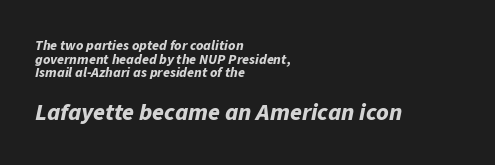
The image shows 24 px bold type, italic (leaning right); set left-aligned, tight line spacing (0.97x), normal letter spacing, not underlined; the second (bottom) block is 1.71x larger.
